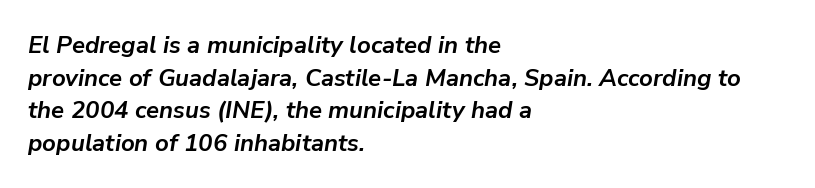
The image shows 24 px bold type, italic (leaning right); set left-aligned, normal line spacing (1.36x), normal letter spacing, not underlined.
